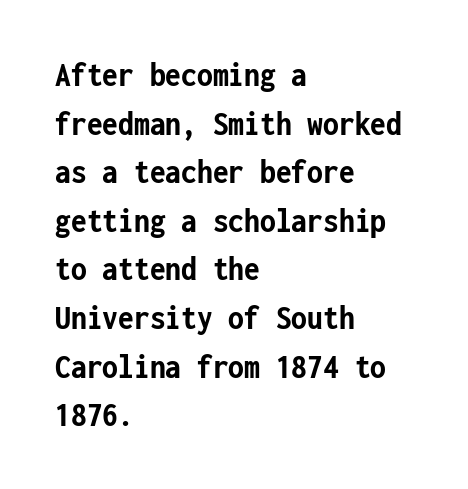
Q: Is the text bold? A: Yes.
Q: Is the text italic (slanted)? A: No, it is upright.
Q: Is the typeface a serif or a sans-serif typeface? A: Sans-serif.
Q: Is the text underlined? A: No.
Q: How is the paragraph aligned? A: Left-aligned.
Q: Is the spacing between letters normal or unusually wide? A: Normal.
Q: Is the spacing between lines tight, normal or loose? A: Normal.
Q: Width (condensed, normal, or wide)? A: Condensed.
Q: Stroke contrast? A: Low.
Q: x-height? A: Medium.
Q: Monospaced? A: Yes.
